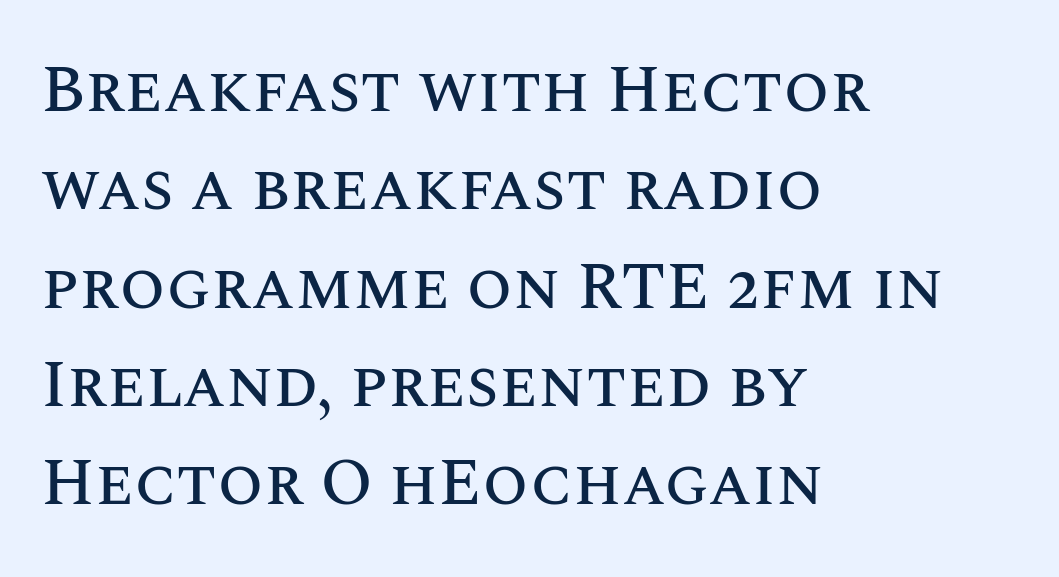
{"italic": "no", "width": "normal", "stroke_contrast": "medium", "x_height": "large", "monospaced": "no", "underline": "no", "align": "left", "line_spacing": "normal", "line_spacing_ratio": 1.49, "letter_spacing": "normal", "letter_spacing_em": 0.0, "glyph_px": 66}
